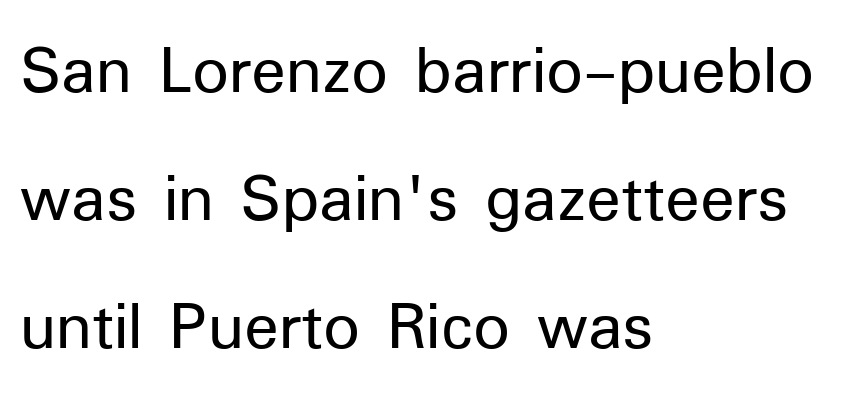
The image shows 72 px regular-weight sans-serif type, upright; set left-aligned, line spacing 1.78x, normal letter spacing, not underlined; low stroke contrast and a medium x-height.
